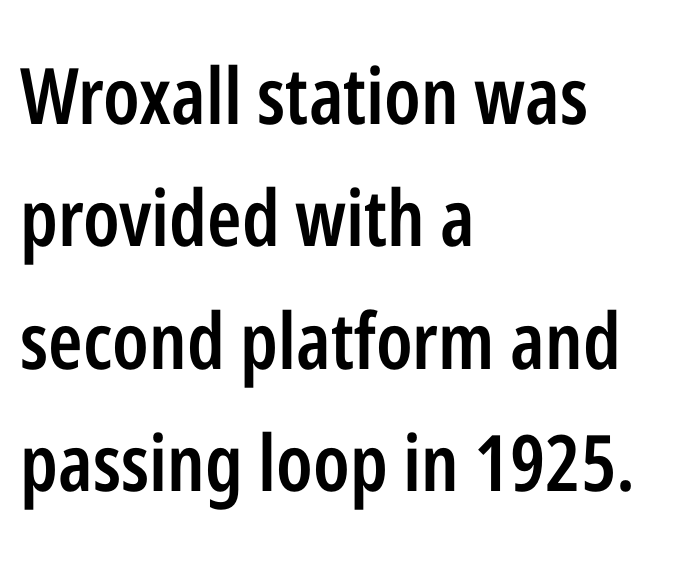
Note the varied advance widths — an 'i' is clearly narrower than an 'm'. Reading down the block, your eye returns to a fixed left position each line. The passage shown is semibold, sitting just below true bold. This sample uses a sans-serif face. How are the letters spaced? Ordinarily, with no added tracking.
